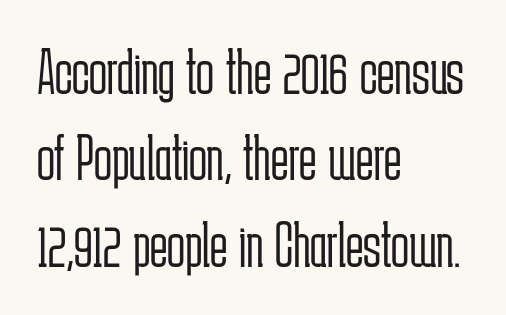
Q: Is the text bold? A: No.
Q: Is the text italic (slanted)? A: No, it is upright.
Q: Is the typeface a serif or a sans-serif typeface? A: Sans-serif.
Q: Is the text underlined? A: No.
Q: How is the paragraph aligned? A: Left-aligned.
Q: Is the spacing between letters normal or unusually wide? A: Normal.
Q: Is the spacing between lines tight, normal or loose? A: Normal.
Q: Width (condensed, normal, or wide)? A: Condensed.
Q: Stroke contrast? A: Low.
Q: x-height? A: Medium.
Q: Monospaced? A: No.
